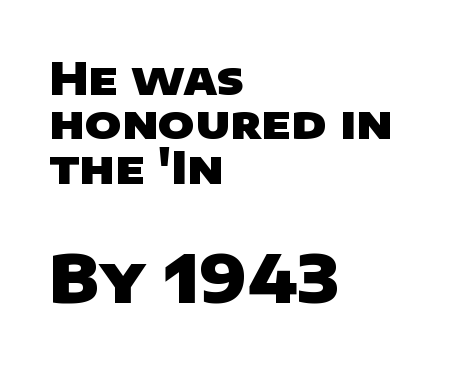
{"serif": "no", "bold": "yes", "weight": "heavy", "width": "wide", "stroke_contrast": "low", "x_height": "large", "monospaced": "no", "underline": "no", "align": "left", "line_spacing": "tight", "line_spacing_ratio": 1.01, "letter_spacing": "normal", "letter_spacing_em": 0.0, "larger_block": "second", "size_ratio": 1.5, "glyph_px": 66}
